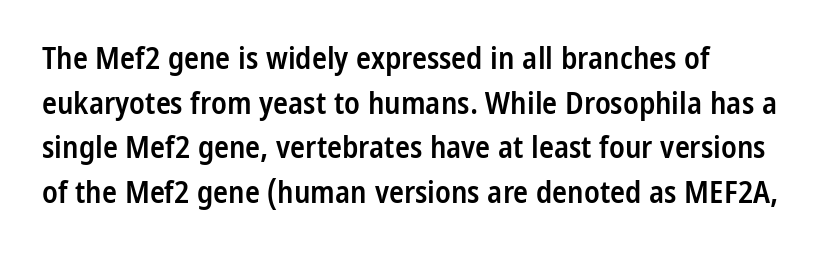
The image shows 31 px semibold, condensed sans-serif type, upright; set left-aligned, normal line spacing (1.44x), normal letter spacing, not underlined; low stroke contrast and a medium x-height.
